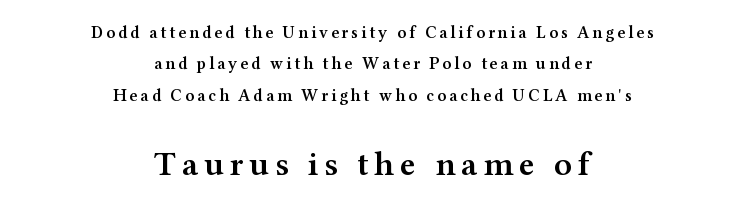
Q: Is the text bold? A: Semi-bold.
Q: Is the text italic (slanted)? A: No, it is upright.
Q: Is the typeface a serif or a sans-serif typeface? A: Serif.
Q: Is the text underlined? A: No.
Q: How is the paragraph aligned? A: Centered.
Q: Which block of text is set in a larger size, the first (top) or the second (bottom)? A: The second (bottom) one.
Q: Width (condensed, normal, or wide)? A: Wide.
Q: Stroke contrast? A: Medium.
Q: x-height? A: Medium.
Q: Monospaced? A: No.
